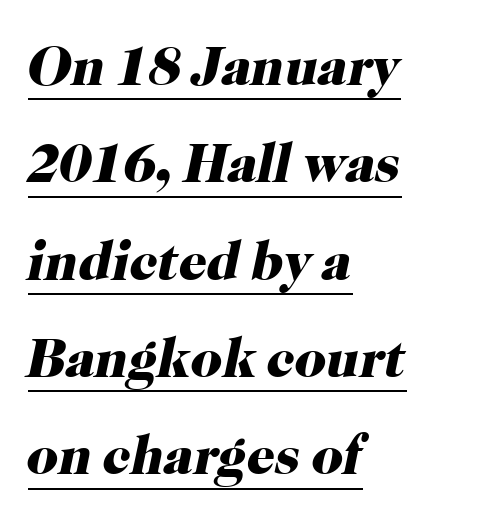
Compared with undecorated copy, this sample adds a rule below the words. These lines stack with their left ends in a neat column. Looks like regular typesetting: each glyph gets only the width it needs. Is the type slanted? Yes — the strokes lean at a clear angle. Look at the stroke-to-counter ratio: heavy, a bold. Regarding serifs, this sample has them.
